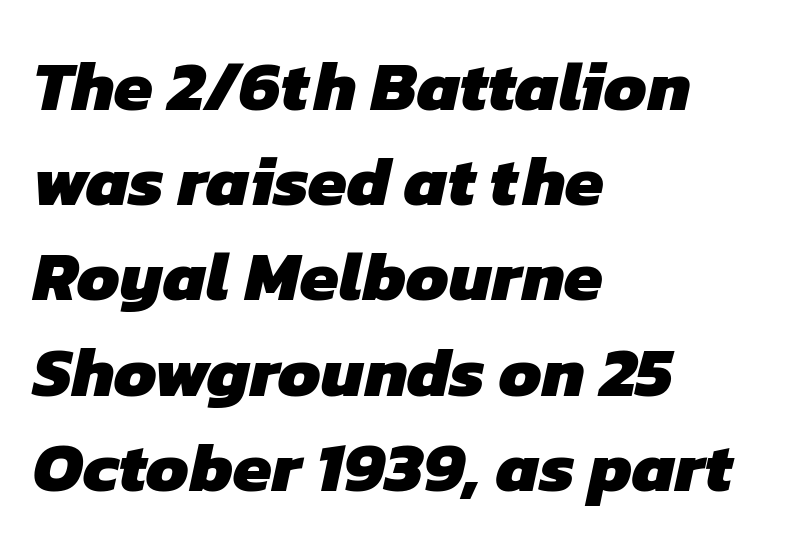
The image shows 70 px heavy sans-serif type; set left-aligned, normal line spacing (1.36x), normal letter spacing, not underlined; low stroke contrast and a medium x-height.
